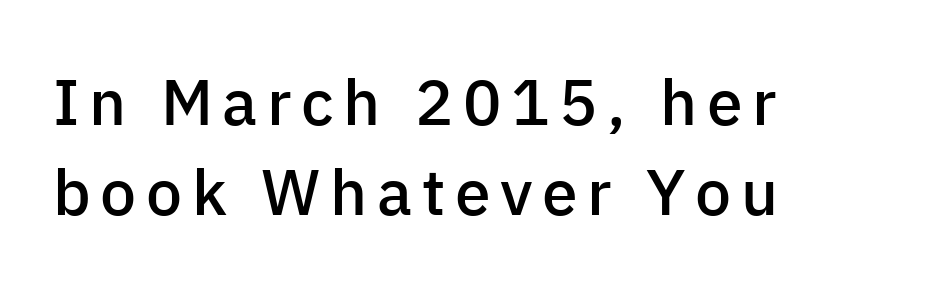
The string is rendered with underlining switched off. A typesetter would mark this as roman, not italic. Regarding leading, the lines here are spaced in the standard way. The face used here is a sans, in the tradition of grotesques and geometrics. Note the varied advance widths — an 'i' is clearly narrower than an 'm'.
